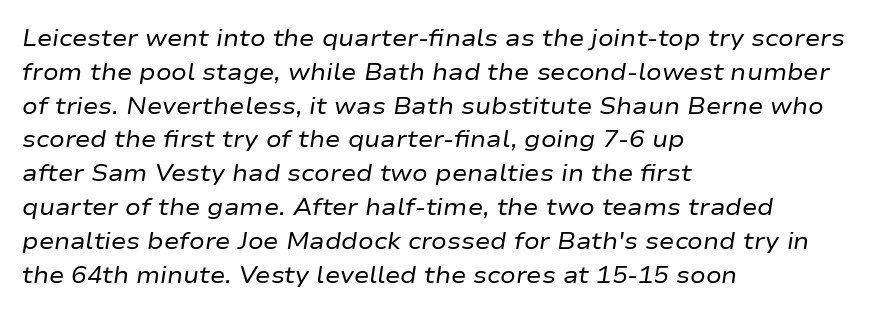
{"italic": "yes", "lean": "right", "slant_degrees": 9, "bold": "no", "underline": "no", "align": "left", "line_spacing": "normal", "line_spacing_ratio": 1.47, "letter_spacing": "normal", "letter_spacing_em": 0.0, "glyph_px": 23}
